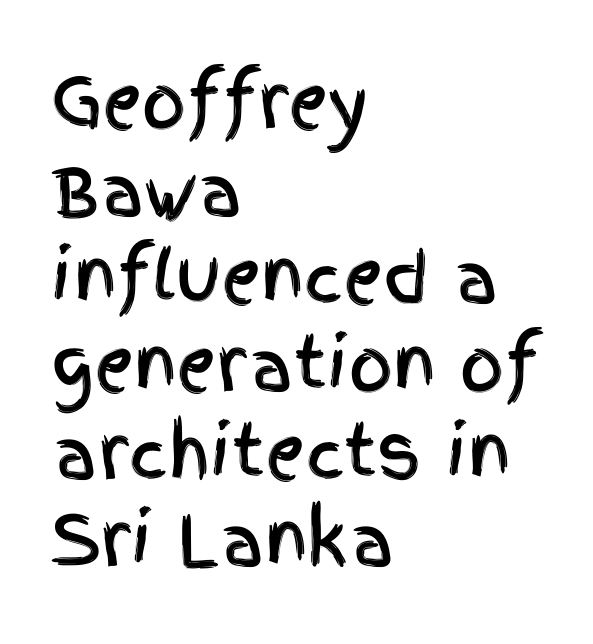
{"serif": "no", "italic": "no", "width": "condensed", "x_height": "large", "monospaced": "no", "underline": "no", "align": "left", "line_spacing": "normal", "line_spacing_ratio": 1.27, "letter_spacing": "normal", "letter_spacing_em": 0.0, "glyph_px": 69}
